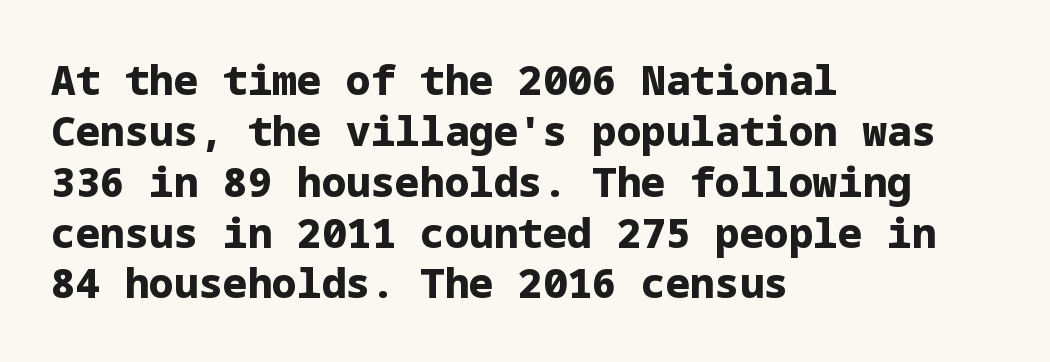
{"serif": "no", "italic": "no", "bold": "yes", "weight": "bold", "width": "normal", "stroke_contrast": "low", "x_height": "medium", "underline": "no", "align": "left", "line_spacing_ratio": 1.24, "letter_spacing": "normal", "letter_spacing_em": 0.0, "glyph_px": 41}
